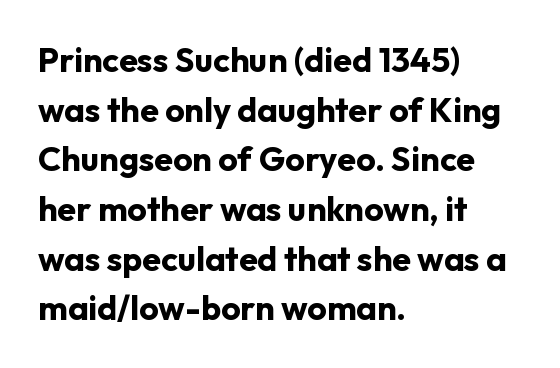
The image shows 34 px bold sans-serif type, upright; set left-aligned, normal line spacing (1.46x), normal letter spacing, not underlined; low stroke contrast and a medium x-height.
